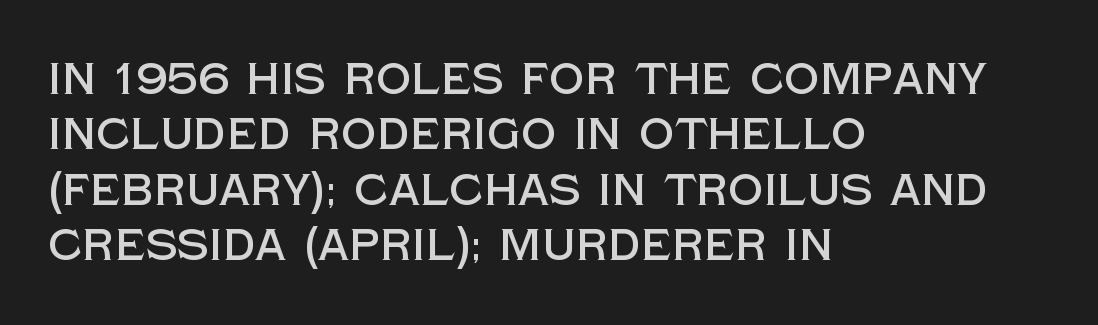
Q: Is the text italic (slanted)? A: No, it is upright.
Q: Is the typeface a serif or a sans-serif typeface? A: Sans-serif.
Q: Is the text underlined? A: No.
Q: How is the paragraph aligned? A: Left-aligned.
Q: Is the spacing between letters normal or unusually wide? A: Normal.
Q: Is the spacing between lines tight, normal or loose? A: Normal.
Q: Width (condensed, normal, or wide)? A: Normal.
Q: x-height? A: Large.
Q: Monospaced? A: No.
